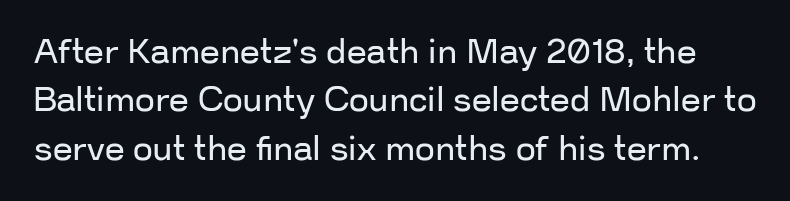
The image shows 35 px regular-weight sans-serif type, upright; set normal line spacing (1.38x), normal letter spacing, not underlined; low stroke contrast and a medium x-height.
